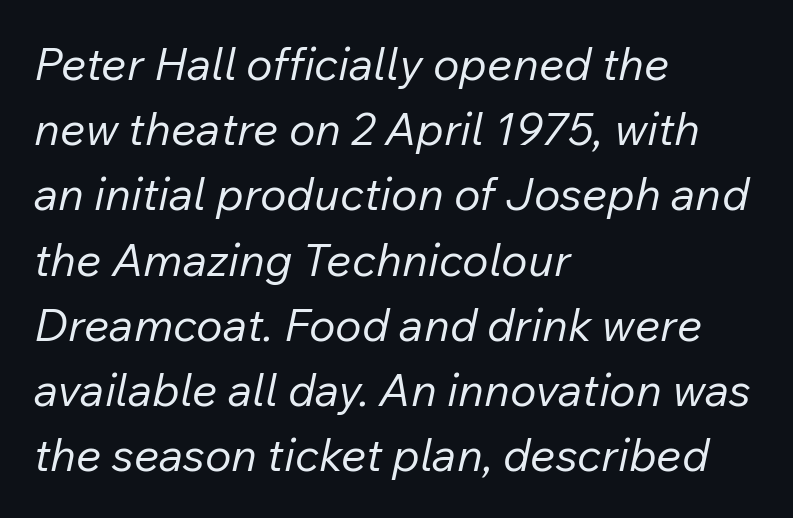
Q: Is the text bold? A: No.
Q: Is the text italic (slanted)? A: Yes, it leans right by about 12 degrees.
Q: Is the text underlined? A: No.
Q: How is the paragraph aligned? A: Left-aligned.
Q: Is the spacing between letters normal or unusually wide? A: Normal.
Q: Is the spacing between lines tight, normal or loose? A: Normal.
Q: Width (condensed, normal, or wide)? A: Normal.
Q: Stroke contrast? A: Low.
Q: x-height? A: Medium.
Q: Monospaced? A: No.
